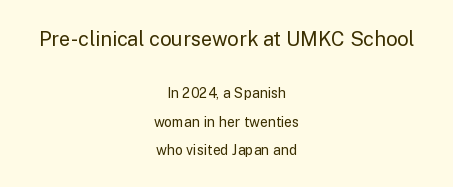
Ordinary non-slanted type is in use. You could call the tracking neutral — neither tight nor loose. The words here are not underlined. The rendering positions every line midway between the sides. Large over small — that's the arrangement of the two blocks here. The strokes carry an ordinary text weight at most.
